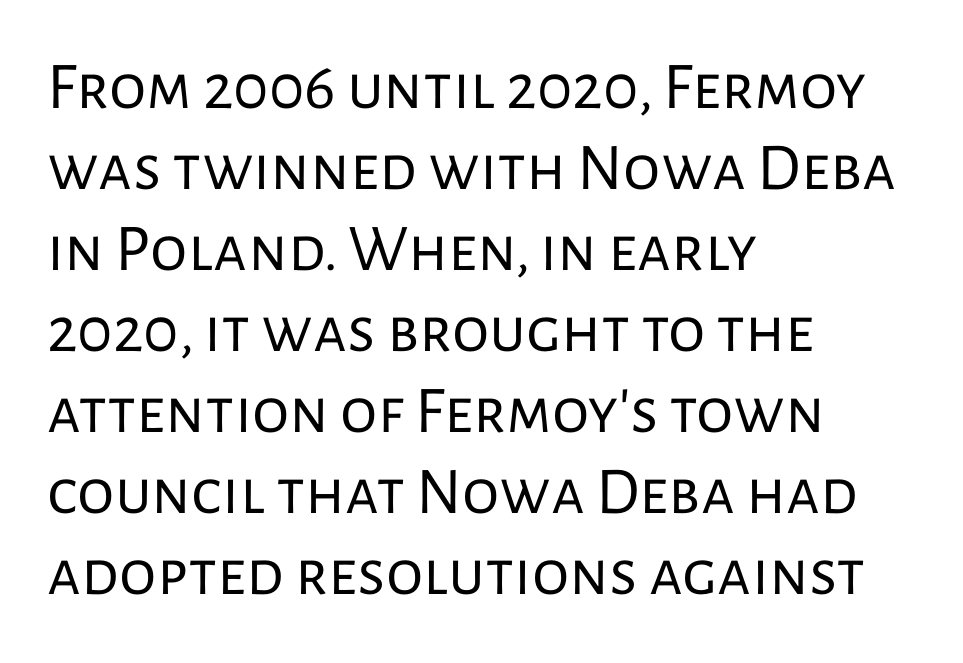
The image shows 67 px regular-weight sans-serif type, upright; set left-aligned, line spacing 1.21x, normal letter spacing, not underlined; low stroke contrast and a medium x-height.
